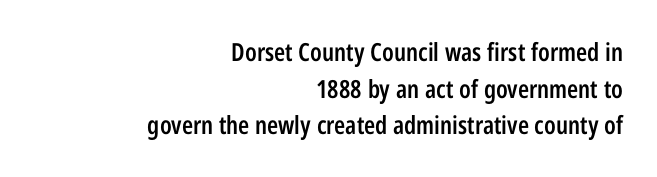
The image shows 25 px text type, upright; set right-aligned, normal line spacing (1.47x), normal letter spacing, not underlined.
